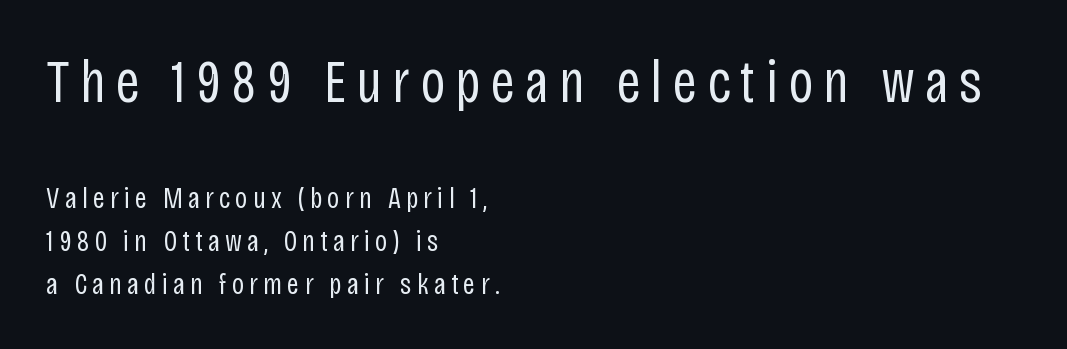
The image shows 60 px regular-weight, condensed sans-serif type, upright; set left-aligned, normal line spacing (1.43x), not underlined; the first (top) block is 2.0x larger; low stroke contrast and a large x-height.
